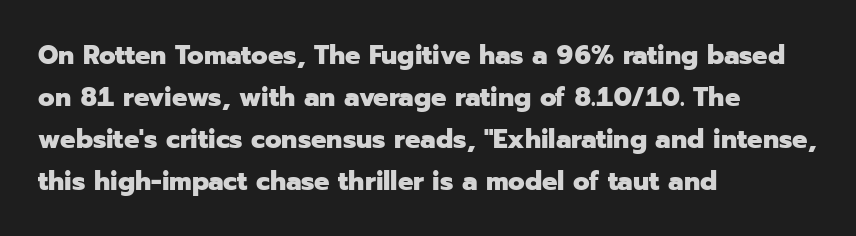
The image shows 27 px bold type, upright; set left-aligned, normal line spacing (1.56x), normal letter spacing, not underlined.
